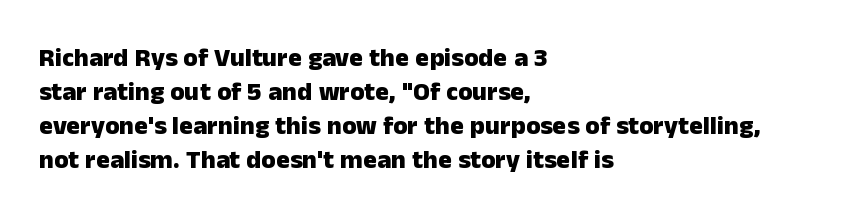
Q: Is the text bold? A: Yes.
Q: Is the text italic (slanted)? A: No, it is upright.
Q: Is the text underlined? A: No.
Q: How is the paragraph aligned? A: Left-aligned.
Q: Is the spacing between letters normal or unusually wide? A: Normal.
Q: Is the spacing between lines tight, normal or loose? A: Normal.
